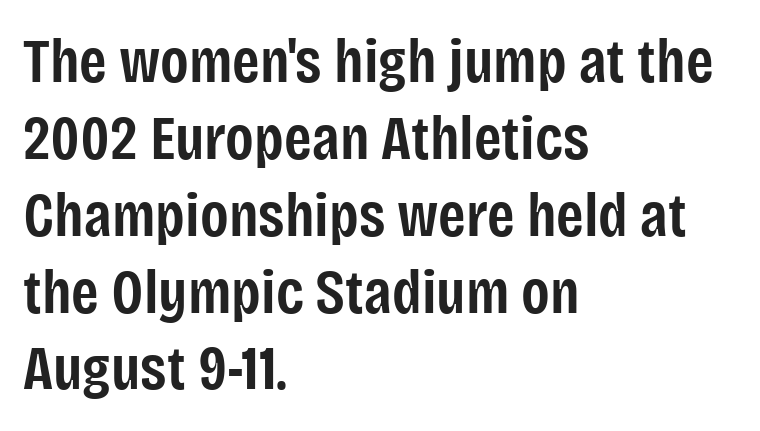
{"serif": "no", "italic": "no", "bold": "semi", "weight": "semibold", "width": "condensed", "stroke_contrast": "low", "x_height": "large", "monospaced": "no", "underline": "no", "align": "left", "line_spacing_ratio": 1.22, "letter_spacing": "normal", "letter_spacing_em": 0.0, "glyph_px": 63}
